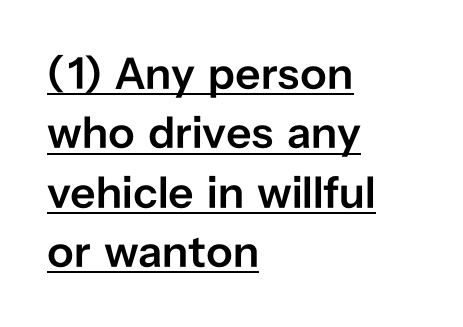
Q: Is the text bold? A: Semi-bold.
Q: Is the text italic (slanted)? A: No, it is upright.
Q: Is the typeface a serif or a sans-serif typeface? A: Sans-serif.
Q: Is the text underlined? A: Yes.
Q: How is the paragraph aligned? A: Left-aligned.
Q: Is the spacing between letters normal or unusually wide? A: Normal.
Q: Is the spacing between lines tight, normal or loose? A: Normal.
Q: Width (condensed, normal, or wide)? A: Normal.
Q: Stroke contrast? A: Low.
Q: x-height? A: Medium.
Q: Monospaced? A: No.
